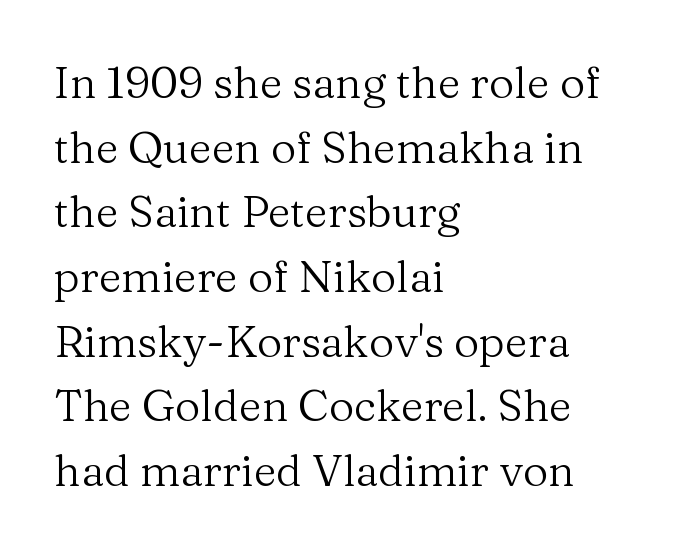
The image shows 44 px regular-weight serif type, upright; set left-aligned, normal line spacing (1.47x), normal letter spacing, not underlined; medium stroke contrast and a medium x-height.
